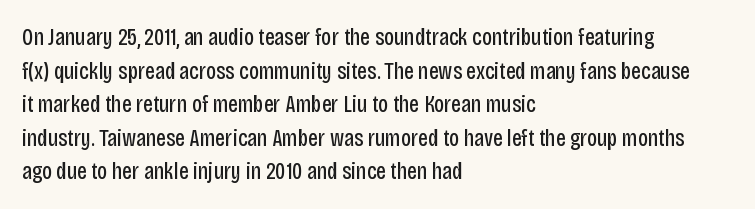
Q: Is the text bold? A: No.
Q: Is the text italic (slanted)? A: No, it is upright.
Q: Is the text underlined? A: No.
Q: How is the paragraph aligned? A: Left-aligned.
Q: Is the spacing between letters normal or unusually wide? A: Normal.
Q: Is the spacing between lines tight, normal or loose? A: Normal.
